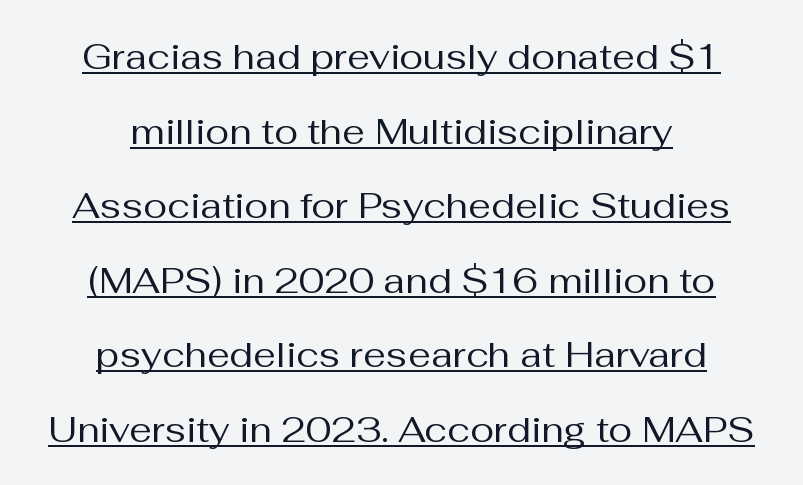
The image shows 36 px regular-weight sans-serif type, upright; set centered, loose line spacing (2.07x), normal letter spacing, underlined; medium stroke contrast and a medium x-height.
